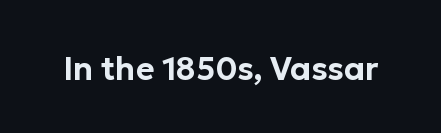
Rendered with straight, roman letterforms. You could not count columns in this text — the font is proportionally spaced. Rule under the text: the space is simply empty. The letters carry no serifs — their stems end cleanly without finishing strokes. This sample uses plain, unmodified letter spacing.
